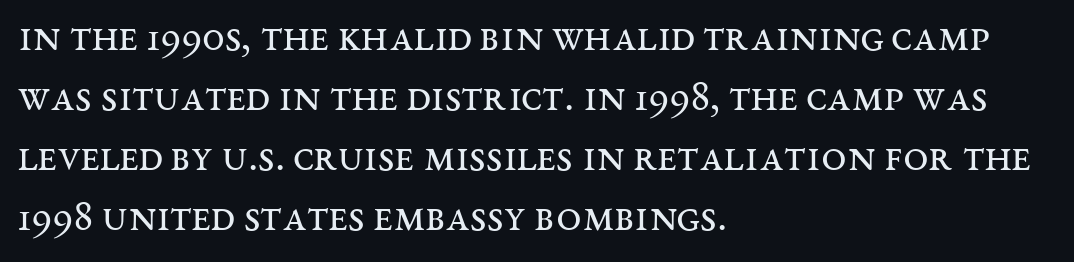
A serif font was chosen for this passage. A classic flush-left, rag-right setting is used for this passage. Note the varied advance widths — an 'i' is clearly narrower than an 'm'. Plain, unruled lines of type. No extra tracking has been applied to these lines.
